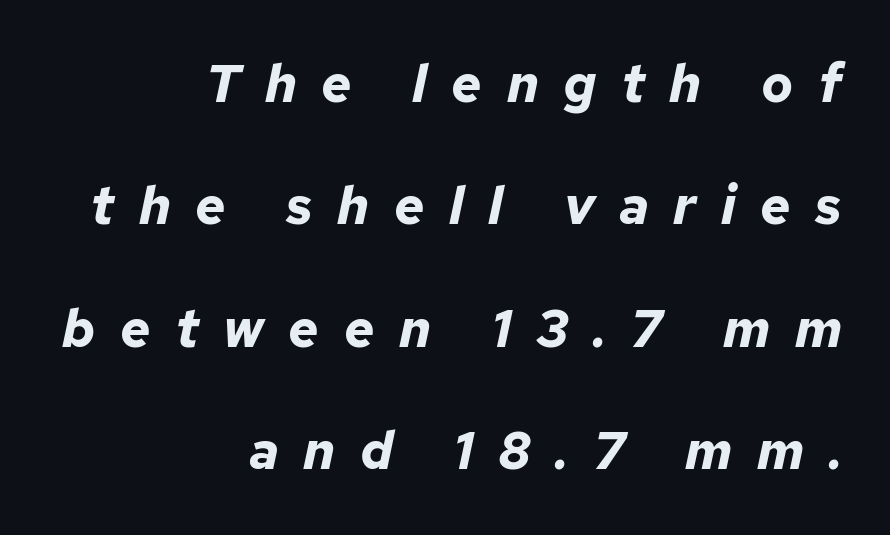
The image shows 53 px bold type, italic (leaning right); set right-aligned, loose line spacing (2.31x), unusually wide letter spacing (+0.46 em), not underlined; low stroke contrast and a medium x-height.
